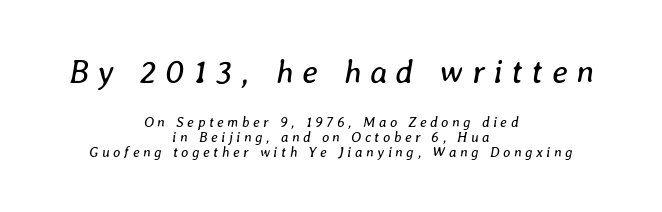
The string is rendered with underlining switched off. Short and long lines alike share a common midpoint. The letters advance in unequal steps, a hallmark of proportional type. Whoever set this chose condensed vertical rhythm over breathing room. The gaps between neighbouring characters are conspicuously large.
